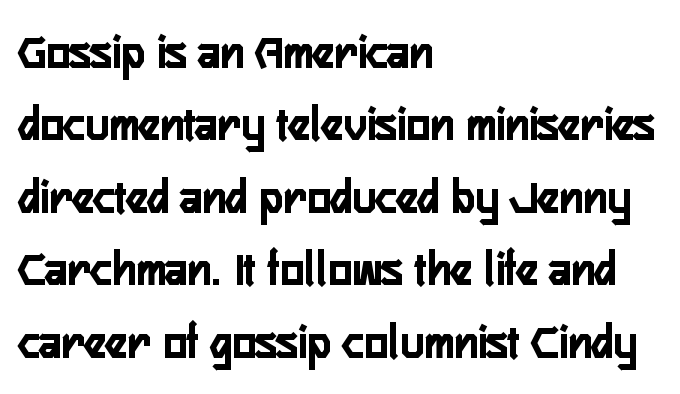
Q: Is the text bold? A: Yes.
Q: Is the text italic (slanted)? A: No, it is upright.
Q: Is the typeface a serif or a sans-serif typeface? A: Sans-serif.
Q: Is the text underlined? A: No.
Q: How is the paragraph aligned? A: Left-aligned.
Q: Is the spacing between letters normal or unusually wide? A: Normal.
Q: Is the spacing between lines tight, normal or loose? A: Normal.
Q: Width (condensed, normal, or wide)? A: Condensed.
Q: Stroke contrast? A: Low.
Q: x-height? A: Medium.
Q: Monospaced? A: No.
